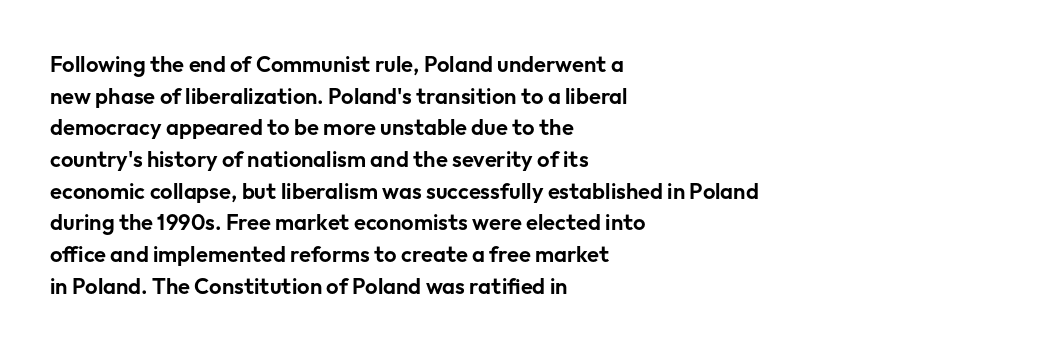
The image shows 22 px text type, upright; set left-aligned, normal line spacing (1.44x), normal letter spacing, not underlined.
